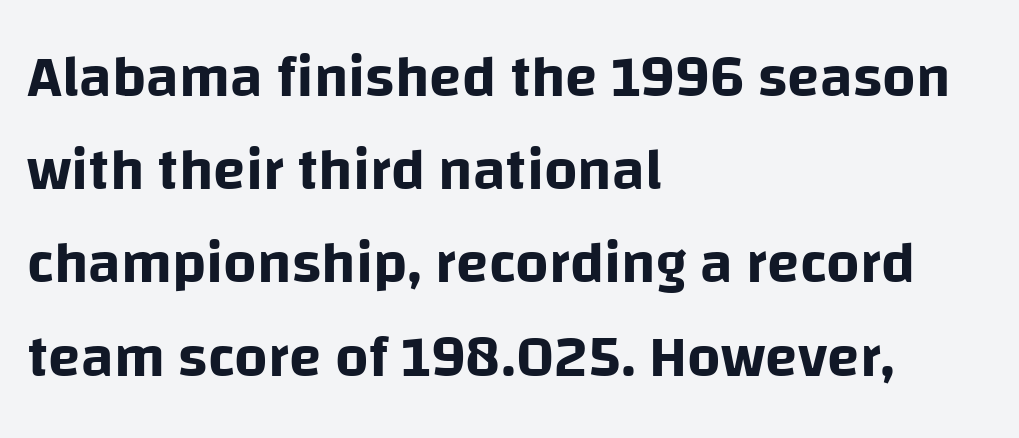
{"serif": "no", "italic": "no", "width": "normal", "stroke_contrast": "low", "x_height": "large", "monospaced": "no", "underline": "no", "align": "left", "line_spacing": "normal", "line_spacing_ratio": 1.58, "letter_spacing": "normal", "letter_spacing_em": 0.0, "glyph_px": 59}
